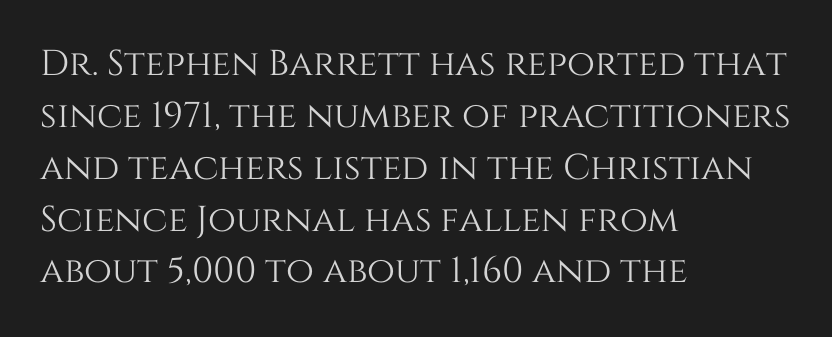
The image shows 36 px text type, upright; set left-aligned, normal line spacing (1.44x), normal letter spacing, not underlined; medium stroke contrast and a large x-height.
